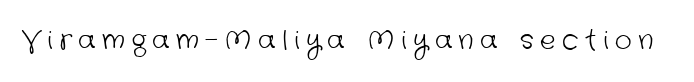
Q: Is the text bold? A: No.
Q: Is the text underlined? A: No.
Q: Is the spacing between letters normal or unusually wide? A: Unusually wide.
